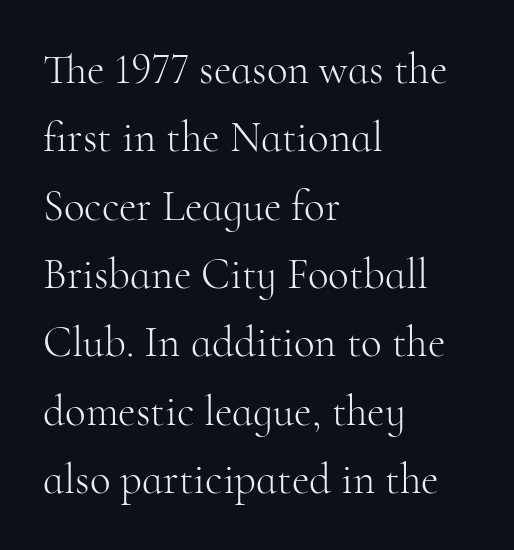
Q: Is the text bold? A: No.
Q: Is the text italic (slanted)? A: No, it is upright.
Q: Is the typeface a serif or a sans-serif typeface? A: Serif.
Q: Is the text underlined? A: No.
Q: How is the paragraph aligned? A: Left-aligned.
Q: Is the spacing between letters normal or unusually wide? A: Normal.
Q: Is the spacing between lines tight, normal or loose? A: Normal.
Q: Width (condensed, normal, or wide)? A: Normal.
Q: Stroke contrast? A: High.
Q: x-height? A: Small.
Q: Monospaced? A: No.
